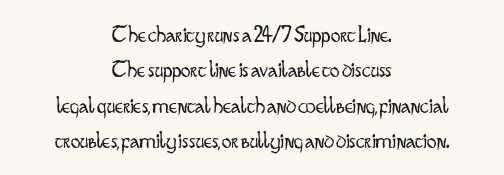
The image shows 24 px text type, upright; set centered, normal line spacing (1.47x), normal letter spacing, not underlined.
